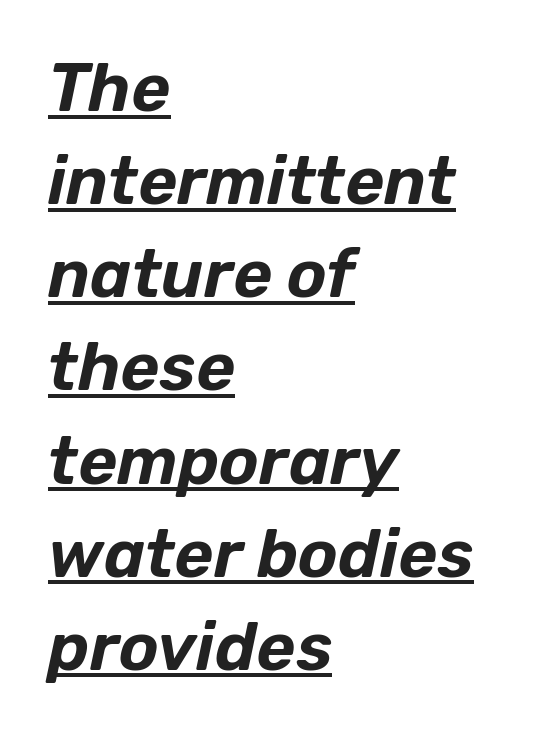
Q: Is the text italic (slanted)? A: Yes, it leans right by about 12 degrees.
Q: Is the text underlined? A: Yes.
Q: How is the paragraph aligned? A: Left-aligned.
Q: Is the spacing between letters normal or unusually wide? A: Normal.
Q: Is the spacing between lines tight, normal or loose? A: Normal.
Q: Width (condensed, normal, or wide)? A: Normal.
Q: Stroke contrast? A: Low.
Q: x-height? A: Medium.
Q: Monospaced? A: No.
